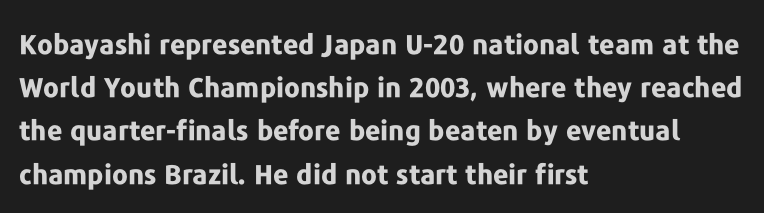
The image shows 27 px bold type, upright; set left-aligned, normal line spacing (1.6x), normal letter spacing, not underlined.
